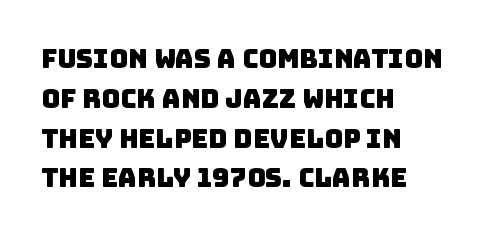
Q: Is the text underlined? A: No.
Q: How is the paragraph aligned? A: Left-aligned.
Q: Is the spacing between letters normal or unusually wide? A: Normal.
Q: Is the spacing between lines tight, normal or loose? A: Normal.
